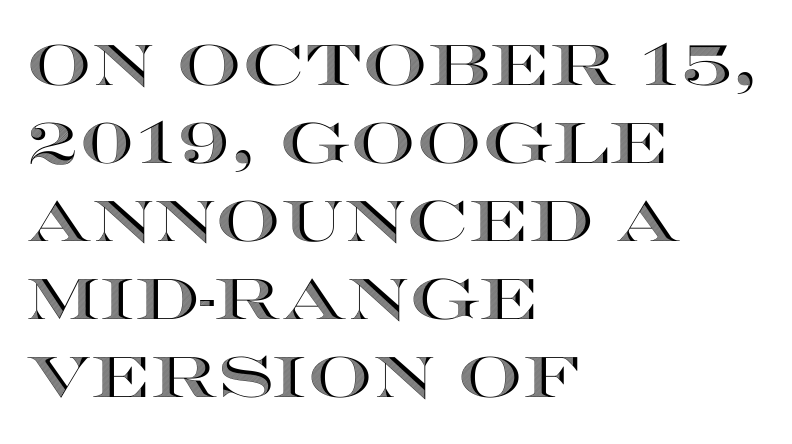
Regular leading. Designer's note — italics off, roman on. Note the varied advance widths — an 'i' is clearly narrower than an 'm'. The typesetter chose a ragged-right arrangement here. Inter-character spacing is left at the font's built-in metrics.
